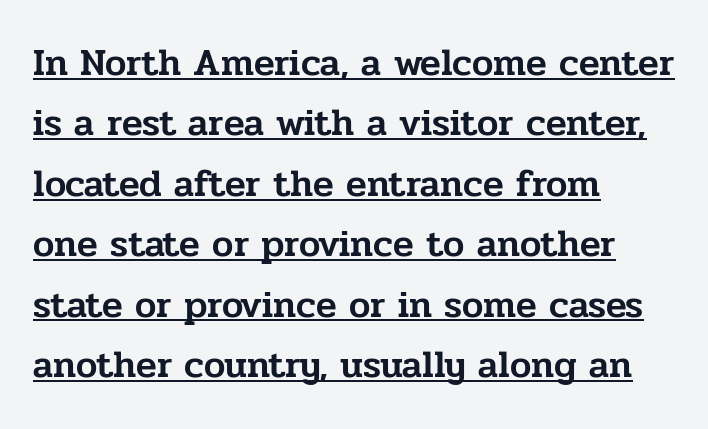
The image shows 38 px serif type, upright; set left-aligned, normal line spacing (1.59x), normal letter spacing, underlined; low stroke contrast and a medium x-height.
